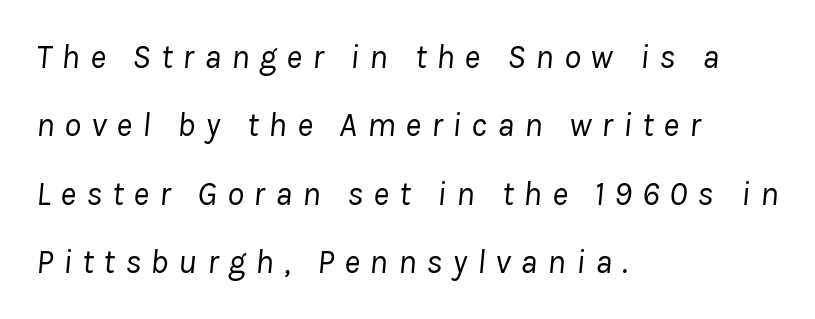
The lines are quadded left. Does the leading feel generous? Absolutely, it's lavish. The typography opts for an oblique posture over an upright one. The glyphs are unaccompanied by any horizontal stroke below them.
